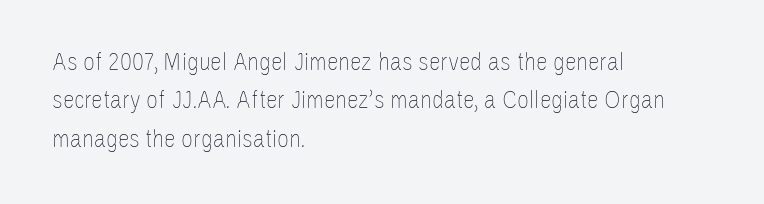
{"italic": "no", "bold": "no", "underline": "no", "align": "left", "line_spacing": "normal", "line_spacing_ratio": 1.48, "letter_spacing": "normal", "letter_spacing_em": 0.0, "glyph_px": 26}
